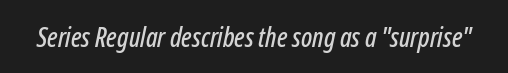
In terms of letterspacing, this is plain default setting. The glyphs are unaccompanied by any horizontal stroke below them. The text carries the slant typical of an italic or oblique font.
